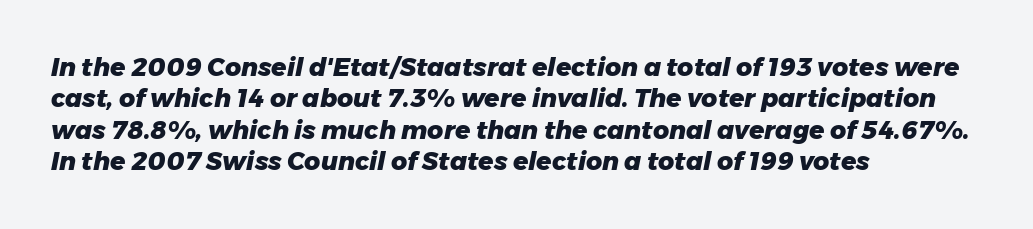
{"italic": "yes", "lean": "right", "slant_degrees": 11, "bold": "yes", "underline": "no", "align": "left", "line_spacing": "normal", "line_spacing_ratio": 1.26, "letter_spacing": "normal", "letter_spacing_em": 0.0, "glyph_px": 25}
